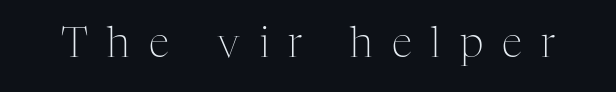
Spacing verdict: proportional, widths tailored to each character. The letters are spread apart with noticeably loose tracking. Is this a sans? No — the strokes have serifs. The typography opts for an upright posture over an oblique one. Compared with a typical body face, this is equally light or lighter still.
